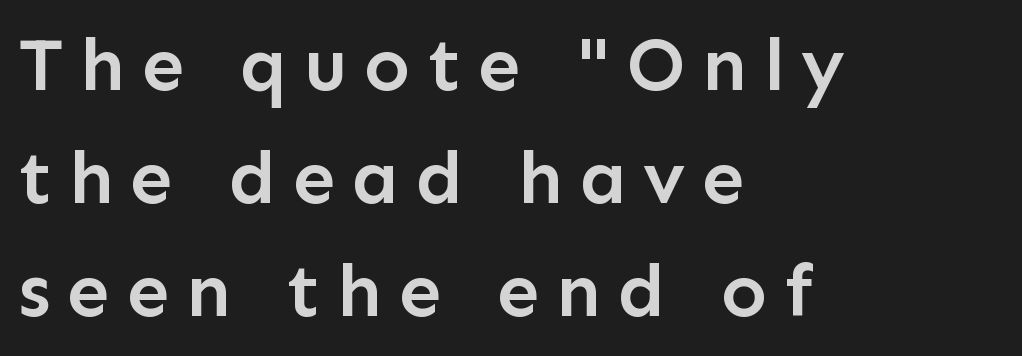
The image shows 76 px semibold sans-serif type, upright; set left-aligned, normal line spacing (1.49x), unusually wide letter spacing (+0.22 em), not underlined; low stroke contrast and a medium x-height.
